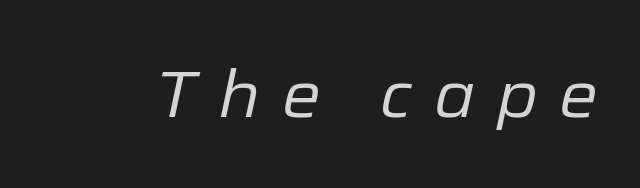
{"italic": "yes", "lean": "right", "slant_degrees": 12, "bold": "no", "weight": "regular", "width": "normal", "stroke_contrast": "low", "x_height": "medium", "monospaced": "no", "underline": "no", "letter_spacing": "wide", "letter_spacing_em": 0.32, "glyph_px": 66}
